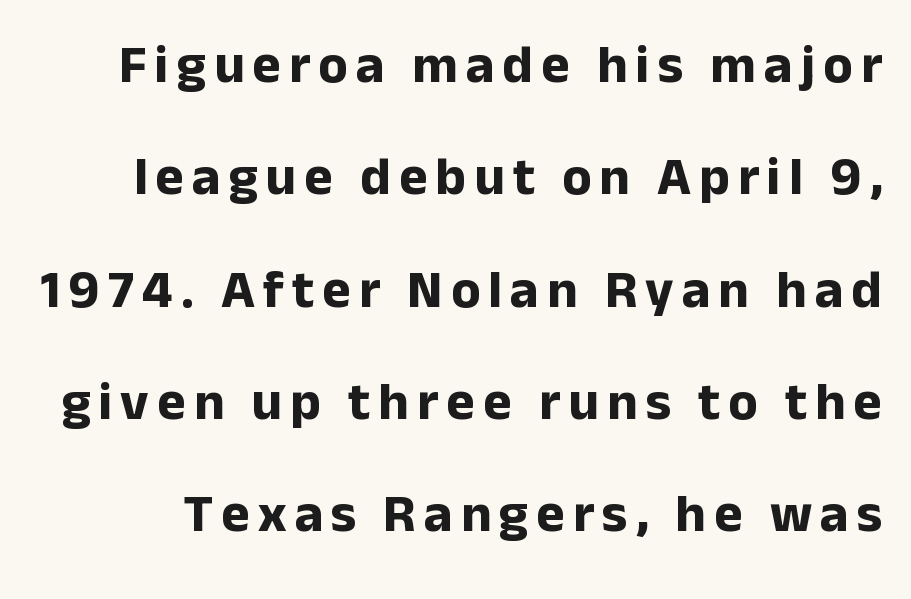
The image shows 54 px bold sans-serif type, upright; set loose line spacing (2.08x), not underlined; low stroke contrast and a medium x-height.
